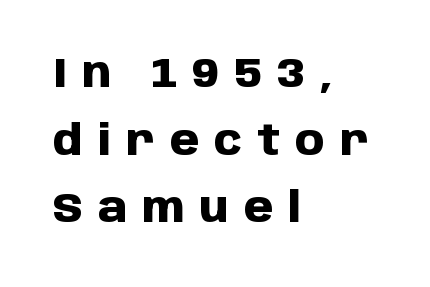
{"serif": "no", "italic": "no", "bold": "yes", "weight": "heavy", "width": "normal", "stroke_contrast": "low", "x_height": "large", "monospaced": "no", "underline": "no", "align": "left", "line_spacing": "normal", "line_spacing_ratio": 1.61, "letter_spacing": "wide", "letter_spacing_em": 0.36, "glyph_px": 42}
